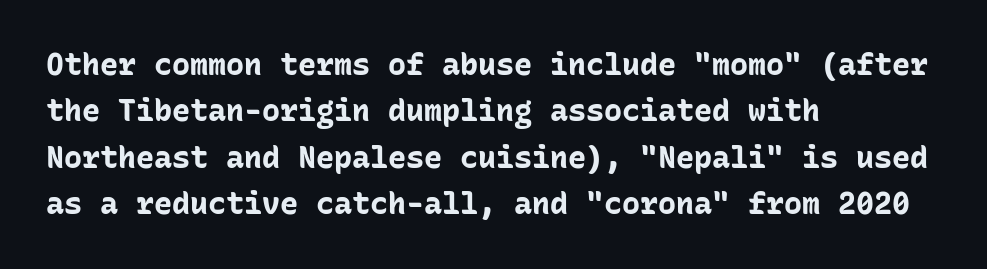
Q: Is the text bold? A: Yes.
Q: Is the text italic (slanted)? A: No, it is upright.
Q: Is the typeface a serif or a sans-serif typeface? A: Sans-serif.
Q: Is the text underlined? A: No.
Q: How is the paragraph aligned? A: Left-aligned.
Q: Is the spacing between letters normal or unusually wide? A: Normal.
Q: Is the spacing between lines tight, normal or loose? A: Normal.
Q: Width (condensed, normal, or wide)? A: Normal.
Q: Stroke contrast? A: Low.
Q: x-height? A: Medium.
Q: Monospaced? A: Yes.
